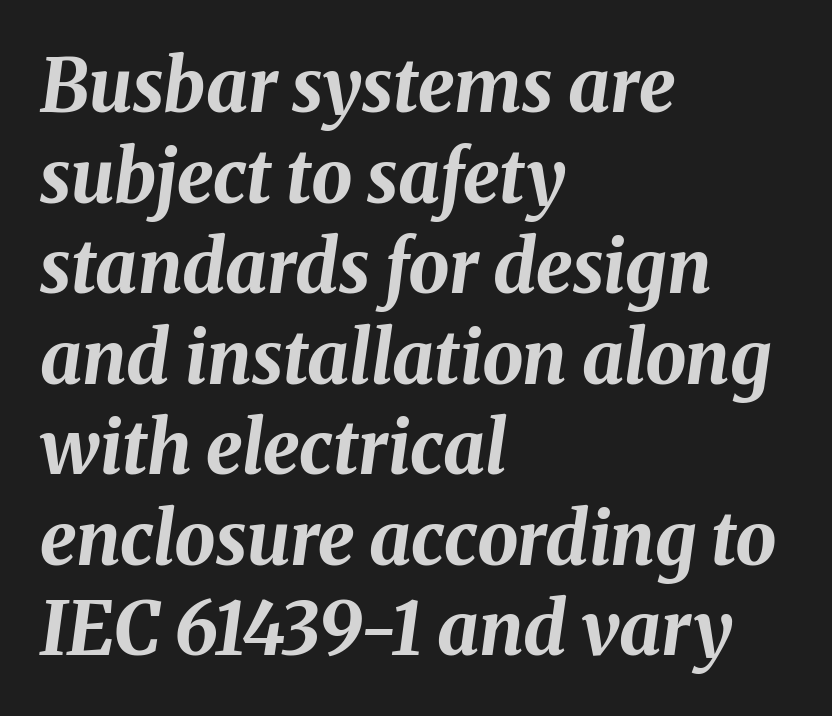
{"italic": "yes", "lean": "right", "slant_degrees": 8, "bold": "yes", "weight": "bold", "width": "normal", "stroke_contrast": "medium", "x_height": "medium", "monospaced": "no", "underline": "no", "align": "left", "line_spacing_ratio": 1.24, "letter_spacing": "normal", "letter_spacing_em": 0.0, "glyph_px": 73}
